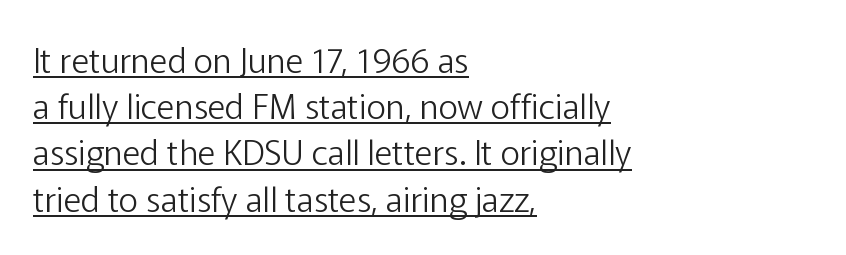
The image shows 34 px light sans-serif type, upright; set left-aligned, normal line spacing (1.36x), normal letter spacing, underlined; low stroke contrast and a medium x-height.
